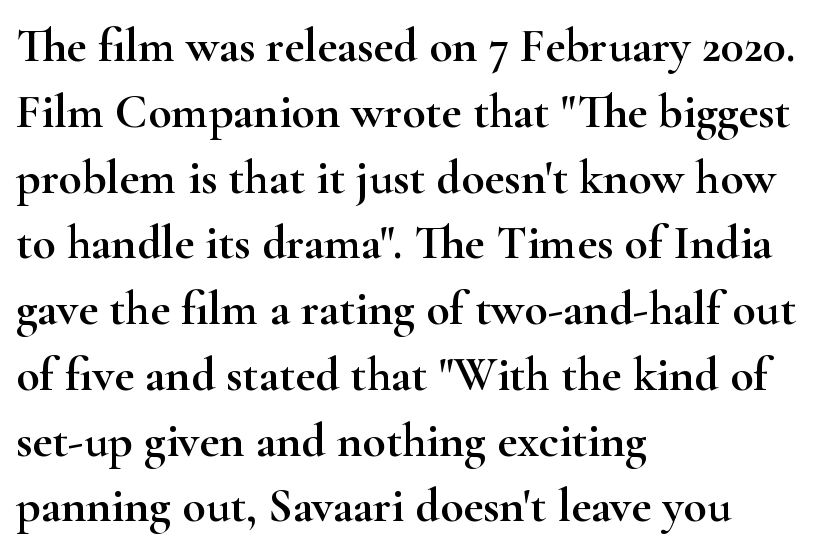
The image shows 48 px wide serif type, upright; set left-aligned, normal line spacing (1.37x), normal letter spacing, not underlined; high stroke contrast and a small x-height.
